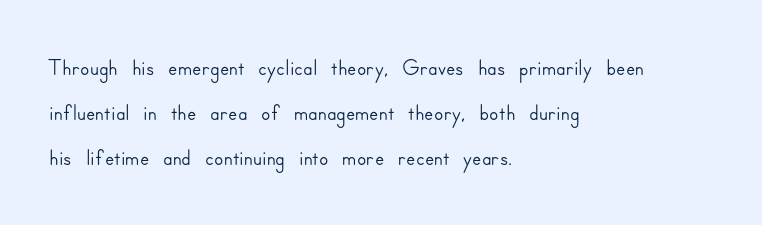
{"serif": "no", "italic": "no", "width": "normal", "stroke_contrast": "low", "x_height": "small", "monospaced": "no", "underline": "no", "align": "left", "line_spacing": "normal", "line_spacing_ratio": 1.33, "letter_spacing": "normal", "letter_spacing_em": 0.0, "glyph_px": 34}
